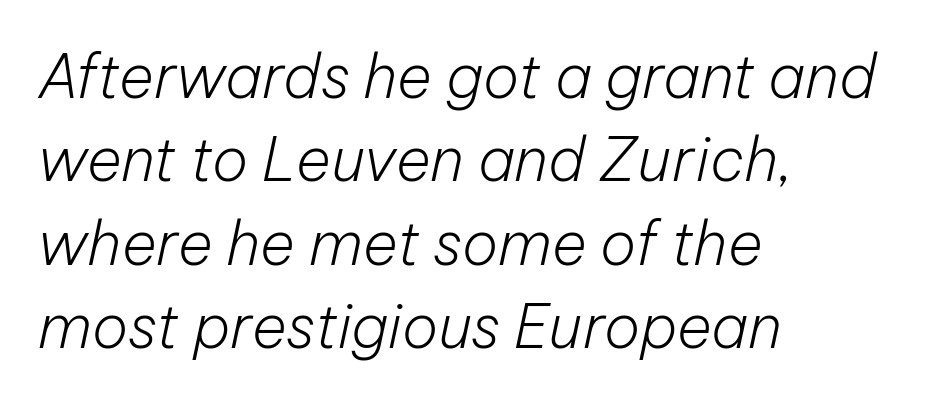
Casual observation: everything's shoved over to the left. Here the designer chose a conventional face with non-uniform glyph widths. Reading down the column, the eye jumps a familiar distance to each next line. The strokes are not fattened; the text isn't bold. You could call the tracking neutral — neither tight nor loose.
